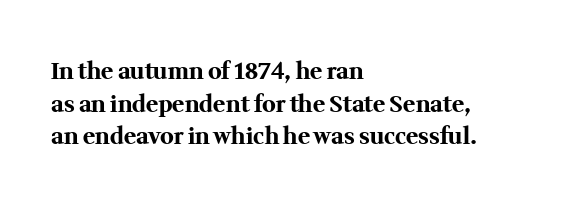
Q: Is the text bold? A: Yes.
Q: Is the text italic (slanted)? A: No, it is upright.
Q: Is the text underlined? A: No.
Q: How is the paragraph aligned? A: Left-aligned.
Q: Is the spacing between letters normal or unusually wide? A: Normal.
Q: Is the spacing between lines tight, normal or loose? A: Normal.
